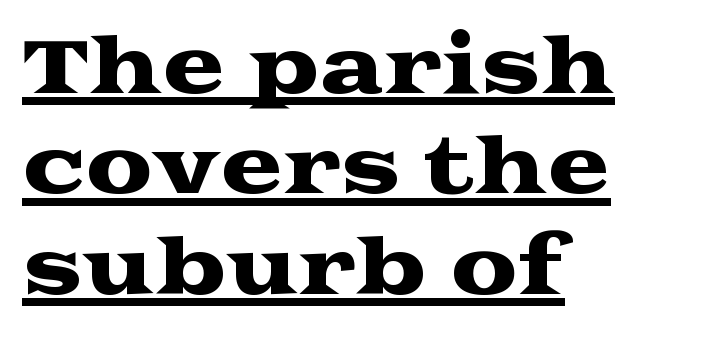
The image shows 75 px wide serif type, upright; set left-aligned, normal line spacing (1.34x), normal letter spacing, underlined; medium stroke contrast and a medium x-height.
